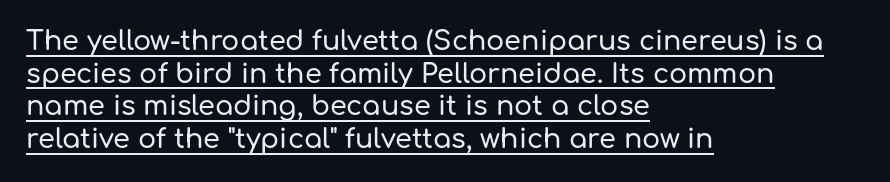
The image shows 27 px text type, upright; set left-aligned, line spacing 1.21x, normal letter spacing, underlined.
